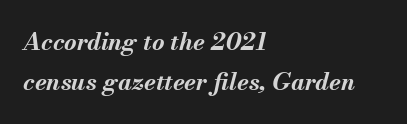
Q: Is the text bold? A: Yes.
Q: Is the text italic (slanted)? A: Yes, it leans right by about 13 degrees.
Q: Is the text underlined? A: No.
Q: How is the paragraph aligned? A: Left-aligned.
Q: Is the spacing between letters normal or unusually wide? A: Normal.
Q: Is the spacing between lines tight, normal or loose? A: Normal.
